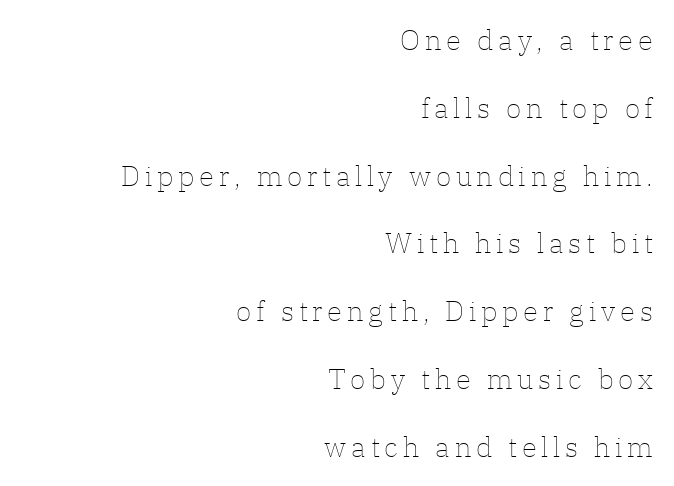
Q: Is the text bold? A: No.
Q: Is the text italic (slanted)? A: No, it is upright.
Q: Is the text underlined? A: No.
Q: How is the paragraph aligned? A: Right-aligned.
Q: Is the spacing between lines tight, normal or loose? A: Loose.
Q: Width (condensed, normal, or wide)? A: Normal.
Q: Stroke contrast? A: Low.
Q: x-height? A: Medium.
Q: Monospaced? A: No.
